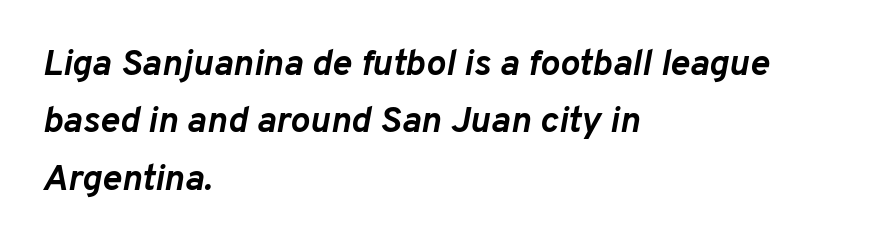
The image shows 37 px semibold type, italic (leaning right); set left-aligned, normal line spacing (1.55x), normal letter spacing, not underlined; low stroke contrast and a medium x-height.
